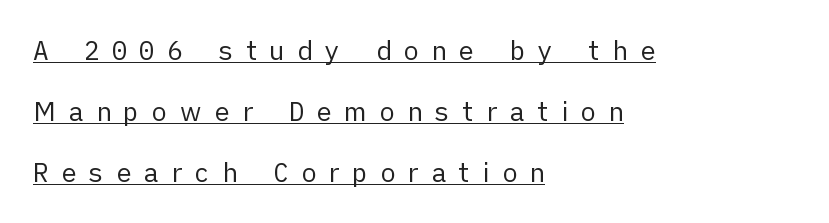
{"italic": "no", "bold": "no", "underline": "yes", "align": "left", "line_spacing": "loose", "line_spacing_ratio": 2.34, "letter_spacing": "wide", "letter_spacing_em": 0.46, "glyph_px": 26}
